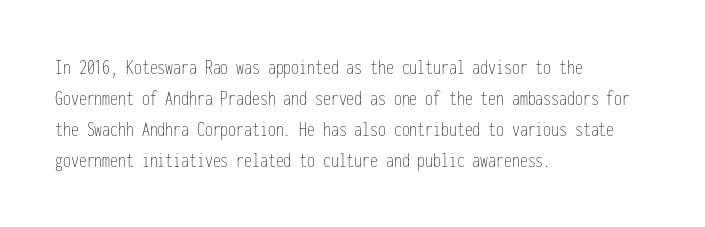
Q: Is the text bold? A: No.
Q: Is the text italic (slanted)? A: No, it is upright.
Q: Is the text underlined? A: No.
Q: How is the paragraph aligned? A: Left-aligned.
Q: Is the spacing between letters normal or unusually wide? A: Normal.
Q: Is the spacing between lines tight, normal or loose? A: Normal.
